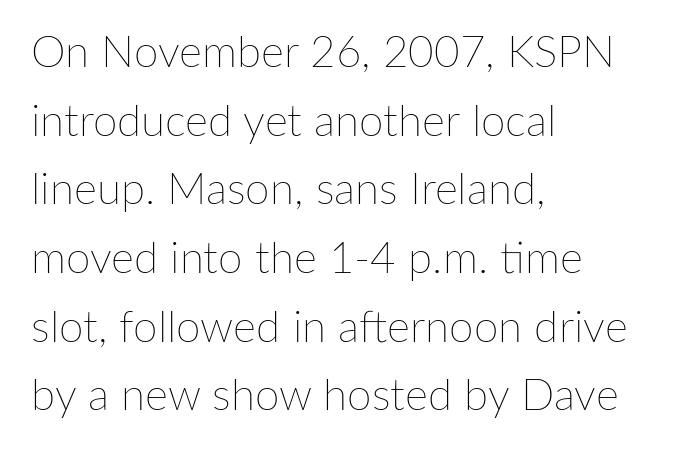
This rendering uses left alignment, leaving the right contour irregular. Letter spacing: default. In terms of leading, this rendering sits right in the middle. Letters have the restrained weight of plain body copy at most. This sample uses an upright cut, with every glyph sitting square on the baseline. Underlining? Definitely not there.
